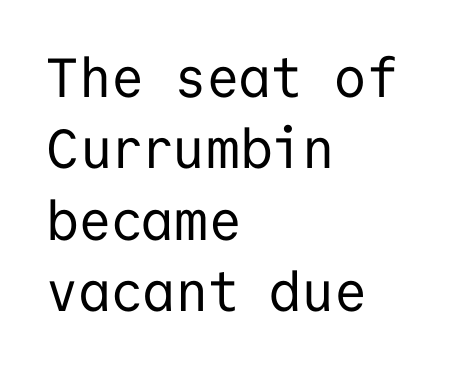
The image shows 55 px regular-weight sans-serif type, upright, monospaced; set left-aligned, normal line spacing (1.3x), normal letter spacing, not underlined; low stroke contrast and a medium x-height.
